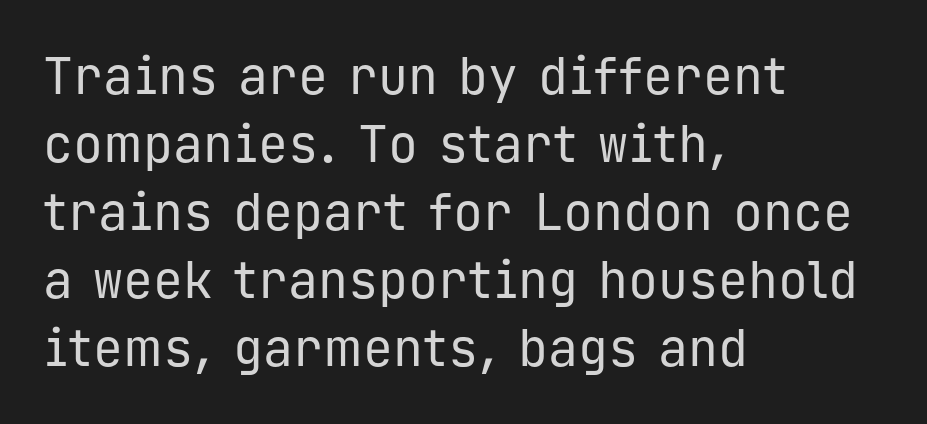
The image shows 50 px regular-weight sans-serif type, upright, monospaced; set left-aligned, normal line spacing (1.36x), normal letter spacing, not underlined; low stroke contrast and a medium x-height.
